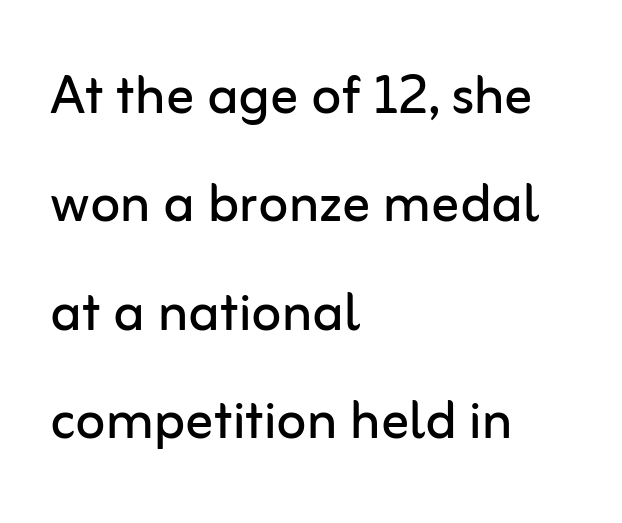
Q: Is the text bold? A: No.
Q: Is the text italic (slanted)? A: No, it is upright.
Q: Is the typeface a serif or a sans-serif typeface? A: Sans-serif.
Q: Is the text underlined? A: No.
Q: How is the paragraph aligned? A: Left-aligned.
Q: Is the spacing between letters normal or unusually wide? A: Normal.
Q: Is the spacing between lines tight, normal or loose? A: Normal.
Q: Width (condensed, normal, or wide)? A: Normal.
Q: Stroke contrast? A: Low.
Q: x-height? A: Medium.
Q: Monospaced? A: No.
